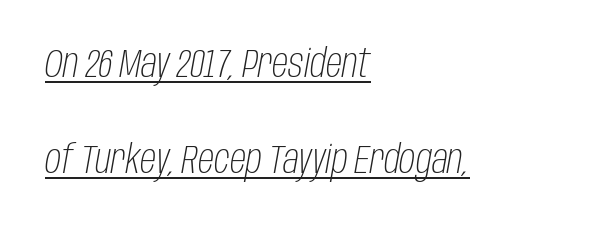
The strokes carry an ordinary text weight at most. The face used here has a pronounced slope to its letters. Is the block centered? No — it sits flush against the left margin. Notice how a bar underscores the lettering throughout. The rendering uses natural spacing where letterforms have individual widths. These lines stand farther apart than default settings would place them.
